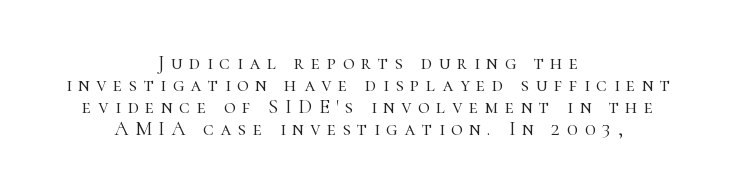
No letter is thick-stroked: the sample isn't bold. Inter-character spacing is expanded well beyond the font's built-in metrics. Visually the block forms a symmetrical silhouette, jagged on both flanks. Every stem runs plumb, perpendicular to the baseline. Regarding leading, the lines here are crowded together.
